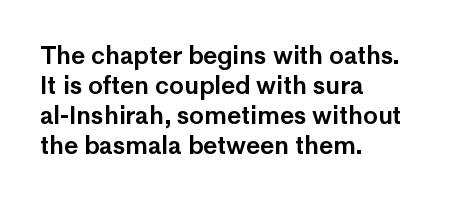
Q: Is the text italic (slanted)? A: No, it is upright.
Q: Is the text underlined? A: No.
Q: How is the paragraph aligned? A: Left-aligned.
Q: Is the spacing between letters normal or unusually wide? A: Normal.
Q: Is the spacing between lines tight, normal or loose? A: Normal.
